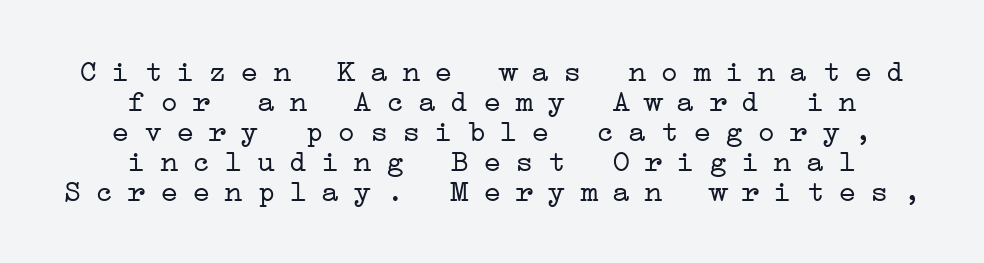
{"serif": "yes", "italic": "no", "bold": "no", "weight": "light", "width": "wide", "stroke_contrast": "low", "x_height": "medium", "underline": "no", "align": "center", "line_spacing": "tight", "line_spacing_ratio": 0.97, "letter_spacing": "wide", "letter_spacing_em": 0.44, "glyph_px": 31}
